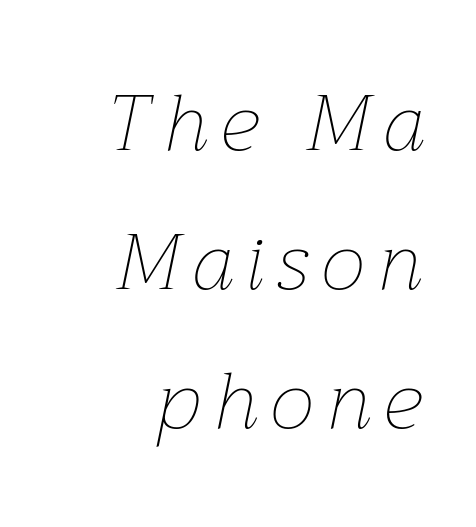
The image shows 79 px thin type, italic (leaning right); set right-aligned, line spacing 1.76x, not underlined; low stroke contrast and a medium x-height.
